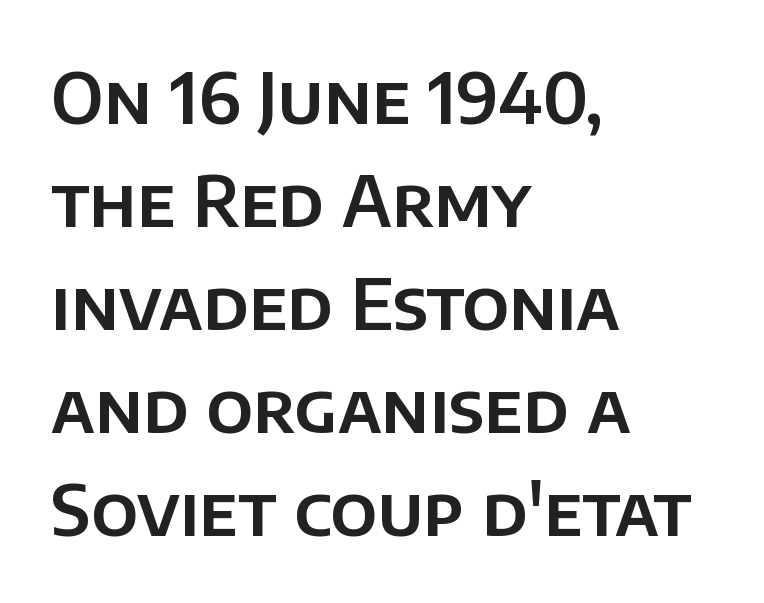
The image shows 70 px sans-serif type, upright; set left-aligned, normal line spacing (1.47x), normal letter spacing, not underlined; low stroke contrast and a large x-height.
